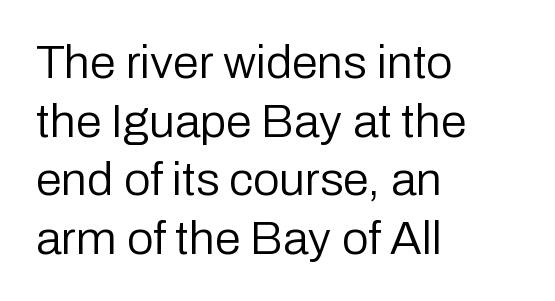
{"serif": "no", "italic": "no", "bold": "no", "weight": "regular", "width": "normal", "stroke_contrast": "low", "x_height": "medium", "monospaced": "no", "underline": "no", "align": "left", "line_spacing": "normal", "line_spacing_ratio": 1.25, "letter_spacing": "normal", "letter_spacing_em": 0.0, "glyph_px": 47}
